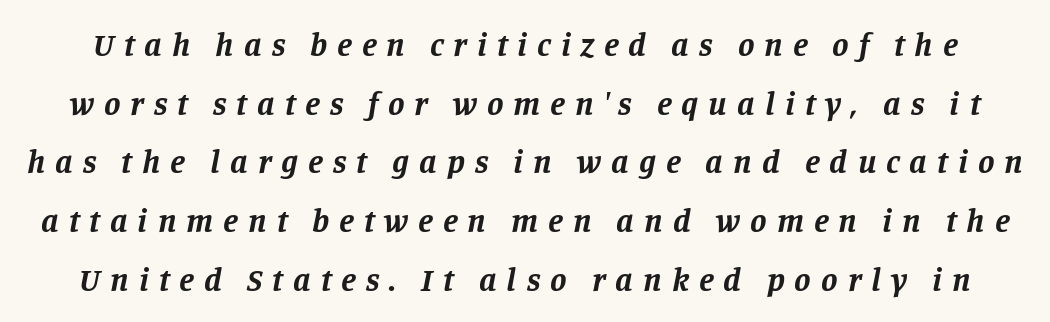
{"serif": "yes", "italic": "yes", "lean": "right", "slant_degrees": 11, "bold": "yes", "weight": "bold", "width": "normal", "stroke_contrast": "low", "x_height": "large", "monospaced": "no", "underline": "no", "line_spacing_ratio": 1.78, "letter_spacing": "wide", "letter_spacing_em": 0.3, "glyph_px": 33}
